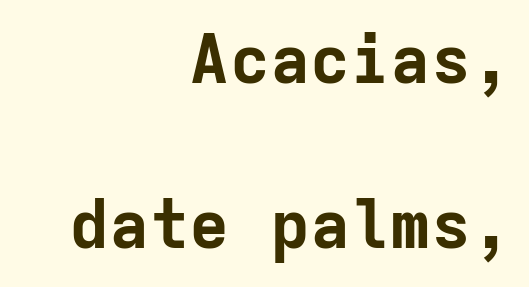
The image shows 67 px bold sans-serif type, upright, monospaced; set right-aligned, loose line spacing (2.47x), normal letter spacing, not underlined; low stroke contrast and a medium x-height.
